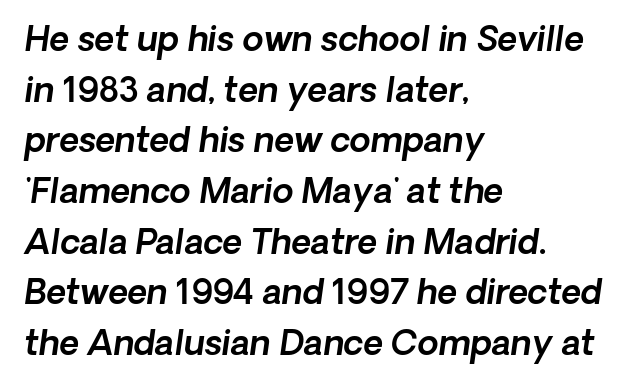
{"serif": "no", "width": "normal", "x_height": "medium", "monospaced": "no", "underline": "no", "align": "left", "line_spacing": "normal", "line_spacing_ratio": 1.49, "letter_spacing": "normal", "letter_spacing_em": 0.0, "glyph_px": 34}
